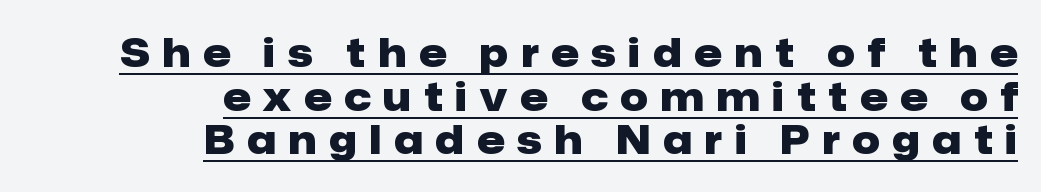
Q: Is the text bold? A: Yes.
Q: Is the text italic (slanted)? A: No, it is upright.
Q: Is the typeface a serif or a sans-serif typeface? A: Sans-serif.
Q: Is the text underlined? A: Yes.
Q: How is the paragraph aligned? A: Right-aligned.
Q: Is the spacing between letters normal or unusually wide? A: Unusually wide.
Q: Is the spacing between lines tight, normal or loose? A: Tight.
Q: Width (condensed, normal, or wide)? A: Normal.
Q: Stroke contrast? A: Low.
Q: x-height? A: Medium.
Q: Monospaced? A: No.
